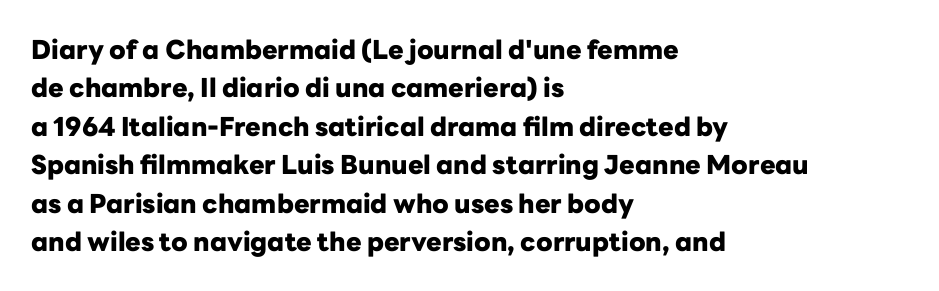
Q: Is the text bold? A: Yes.
Q: Is the text italic (slanted)? A: No, it is upright.
Q: Is the text underlined? A: No.
Q: How is the paragraph aligned? A: Left-aligned.
Q: Is the spacing between letters normal or unusually wide? A: Normal.
Q: Is the spacing between lines tight, normal or loose? A: Normal.
